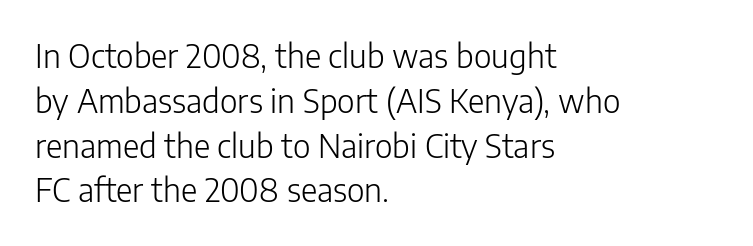
Q: Is the text bold? A: No.
Q: Is the text italic (slanted)? A: No, it is upright.
Q: Is the typeface a serif or a sans-serif typeface? A: Sans-serif.
Q: Is the text underlined? A: No.
Q: How is the paragraph aligned? A: Left-aligned.
Q: Is the spacing between letters normal or unusually wide? A: Normal.
Q: Is the spacing between lines tight, normal or loose? A: Normal.
Q: Width (condensed, normal, or wide)? A: Normal.
Q: Stroke contrast? A: Low.
Q: x-height? A: Medium.
Q: Monospaced? A: No.
